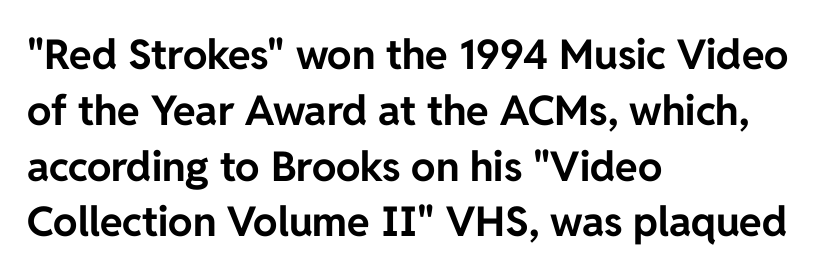
The image shows 41 px bold sans-serif type, upright; set left-aligned, normal line spacing (1.36x), normal letter spacing, not underlined; low stroke contrast and a medium x-height.
